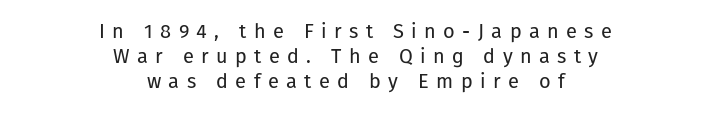
Q: Is the text bold? A: No.
Q: Is the text italic (slanted)? A: No, it is upright.
Q: Is the text underlined? A: No.
Q: How is the paragraph aligned? A: Centered.
Q: Is the spacing between letters normal or unusually wide? A: Unusually wide.
Q: Is the spacing between lines tight, normal or loose? A: Normal.
